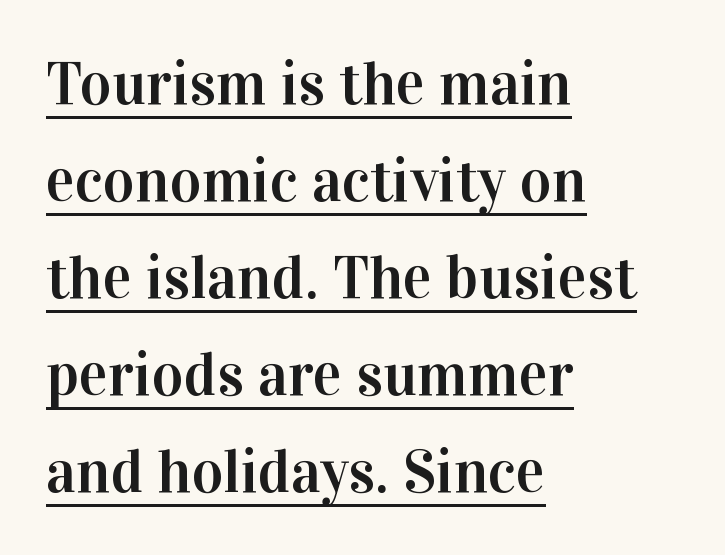
The image shows 61 px serif type, upright; set left-aligned, normal line spacing (1.59x), normal letter spacing, underlined; high stroke contrast and a medium x-height.
